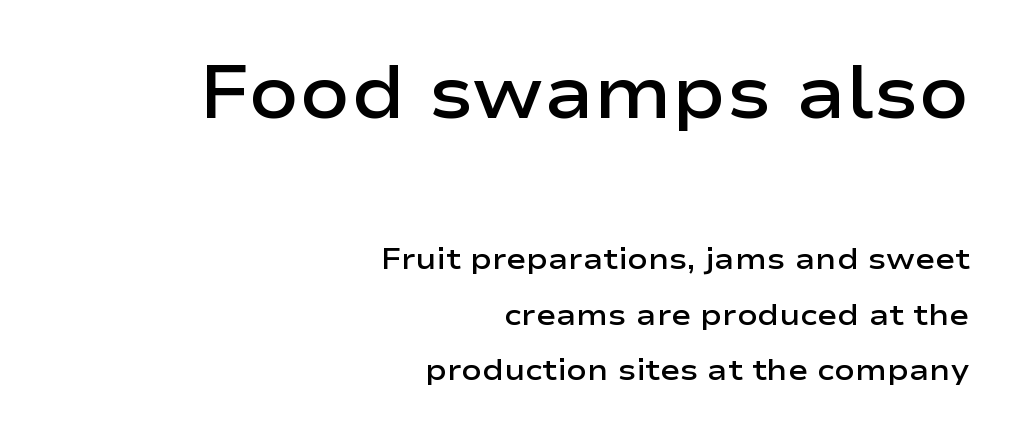
The image shows 74 px semibold, wide sans-serif type, upright; set right-aligned, line spacing 1.84x, normal letter spacing, not underlined; the first (top) block is 2.47x larger; low stroke contrast and a medium x-height.
